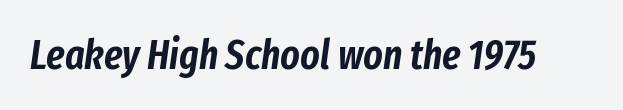
{"italic": "yes", "lean": "right", "slant_degrees": 8, "width": "condensed", "stroke_contrast": "low", "x_height": "medium", "monospaced": "no", "underline": "no", "letter_spacing": "normal", "letter_spacing_em": 0.0, "glyph_px": 41}
